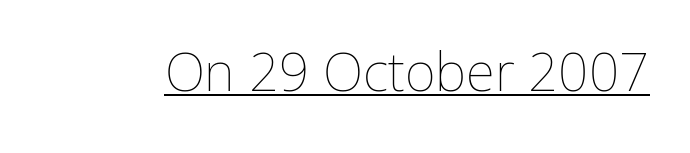
Think standard paragraph weight, or any step lighter than that. Unlike italic type, these characters show no tilt at all. This rendering leaves character spacing at its baseline value. This sample carries an underscore along the baseline area.
